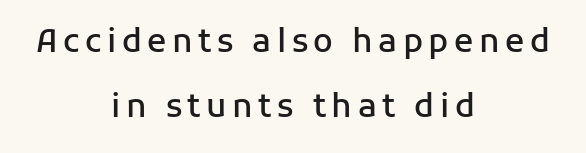
The image shows 32 px semibold sans-serif type, upright; set centered, loose line spacing (2.03x), not underlined; low stroke contrast and a medium x-height.
